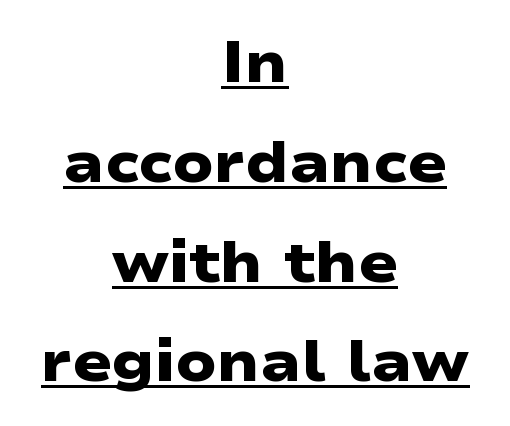
{"serif": "no", "bold": "yes", "weight": "heavy", "width": "wide", "stroke_contrast": "low", "x_height": "medium", "monospaced": "no", "underline": "yes", "align": "center", "line_spacing_ratio": 1.72, "letter_spacing": "normal", "letter_spacing_em": 0.0, "glyph_px": 58}
